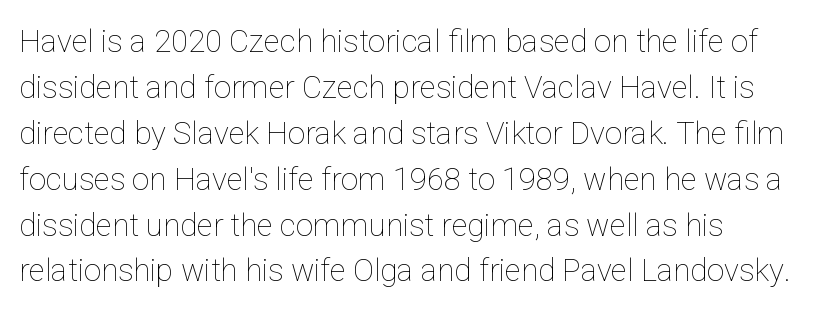
{"italic": "no", "bold": "no", "weight": "thin", "width": "normal", "stroke_contrast": "low", "x_height": "medium", "monospaced": "no", "underline": "no", "align": "left", "line_spacing": "normal", "line_spacing_ratio": 1.48, "letter_spacing": "normal", "letter_spacing_em": 0.0, "glyph_px": 31}
